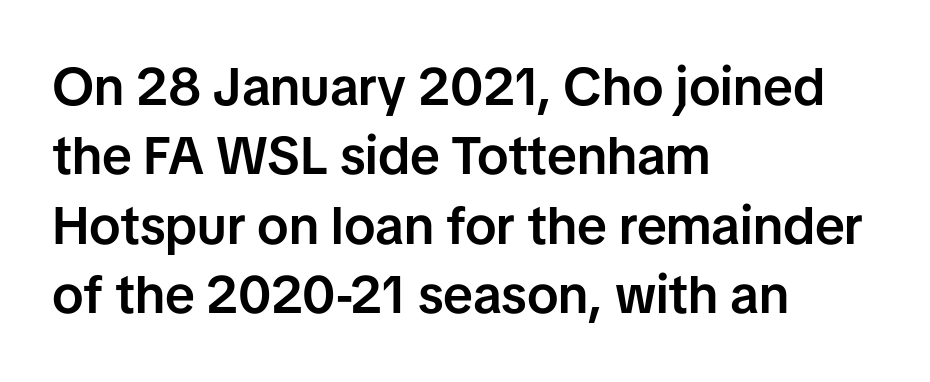
{"serif": "no", "italic": "no", "bold": "semi", "weight": "semibold", "width": "normal", "stroke_contrast": "low", "x_height": "medium", "monospaced": "no", "underline": "no", "align": "left", "line_spacing": "normal", "line_spacing_ratio": 1.31, "letter_spacing": "normal", "letter_spacing_em": 0.0, "glyph_px": 53}
